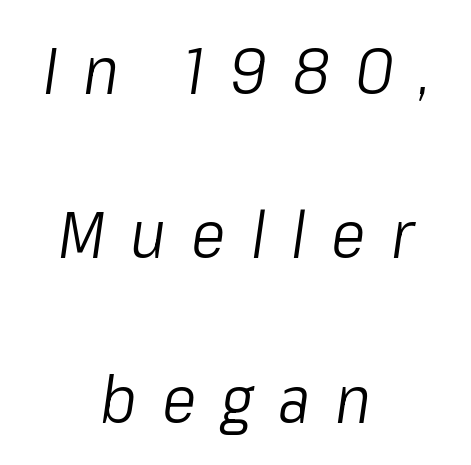
The image shows 66 px light, condensed type, italic (leaning right); set centered, loose line spacing (2.49x), unusually wide letter spacing (+0.38 em), not underlined; low stroke contrast and a medium x-height.
